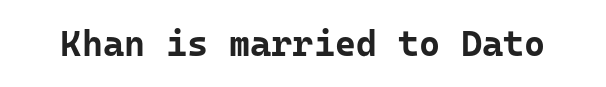
These lines keep a tight, regular rhythm from letter to letter. The typesetting leans heavy: a genuine bold. Is this a sans? Yes — the strokes have no serifs. Each row of text sits above clean, open space. Vertical strokes here are truly vertical.
